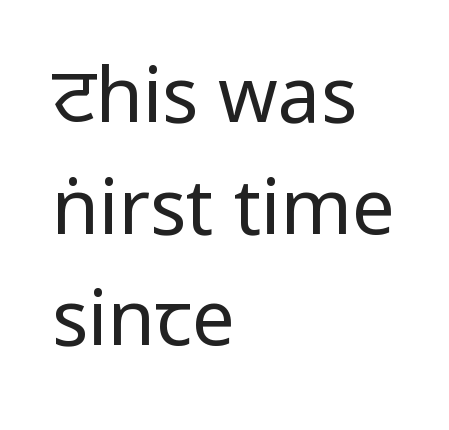
The image shows 76 px regular-weight, condensed sans-serif type, upright; set left-aligned, normal line spacing (1.47x), normal letter spacing, not underlined; low stroke contrast and a large x-height.
